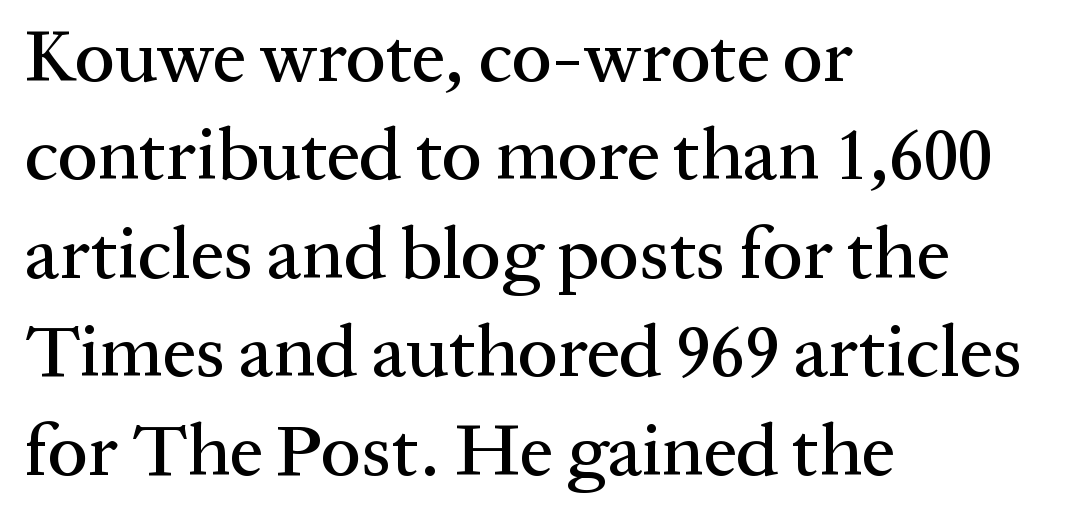
The image shows 74 px serif type, upright; set left-aligned, normal line spacing (1.33x), normal letter spacing, not underlined; medium stroke contrast and a medium x-height.
